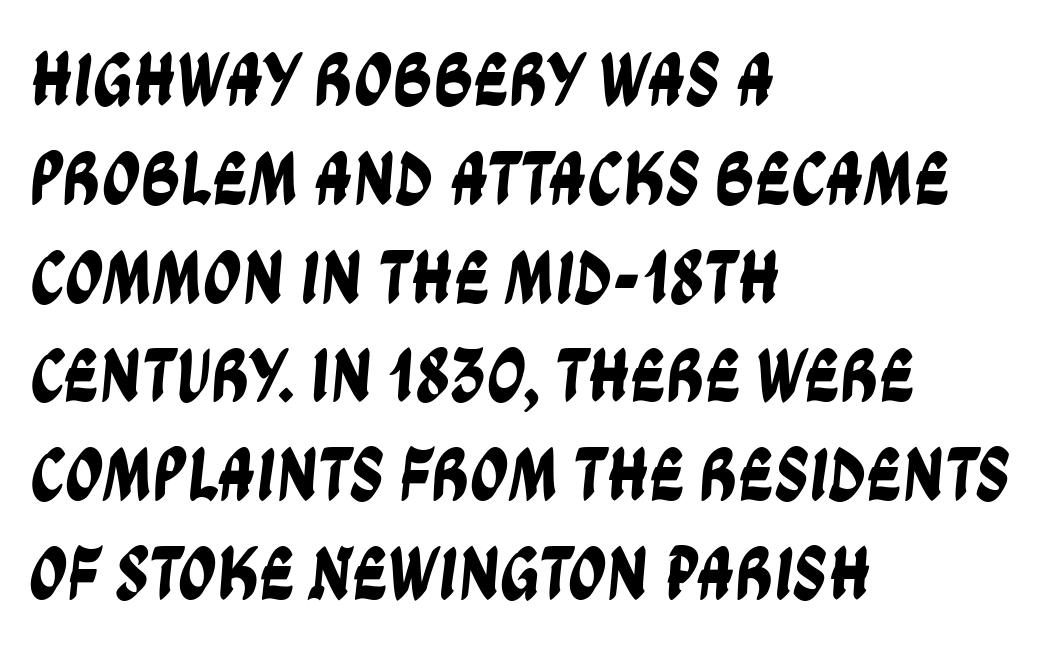
This block has exactly the height ordinary leading produces. Here the designer chose a conventional face with non-uniform glyph widths. Left-aligned paragraph, ragged on the right. Short note: letters normally spaced. The face used here is a sans, in the tradition of grotesques and geometrics. Anything drawn beneath the words? Only blank space.
